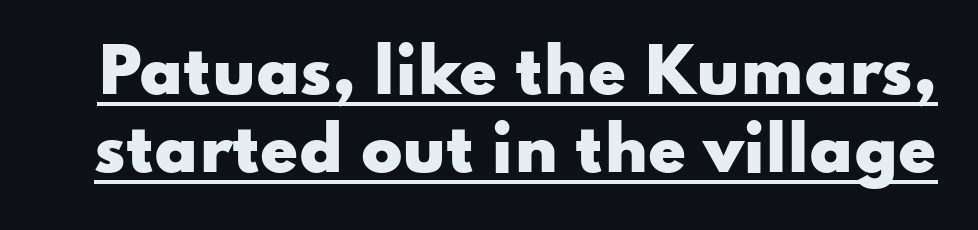
A typesetter would call this proportional, since set widths differ per character. In terms of leading, this rendering sits right in the middle. Type style note: lacks serifs. In terms of letterspacing, this is plain default setting.
